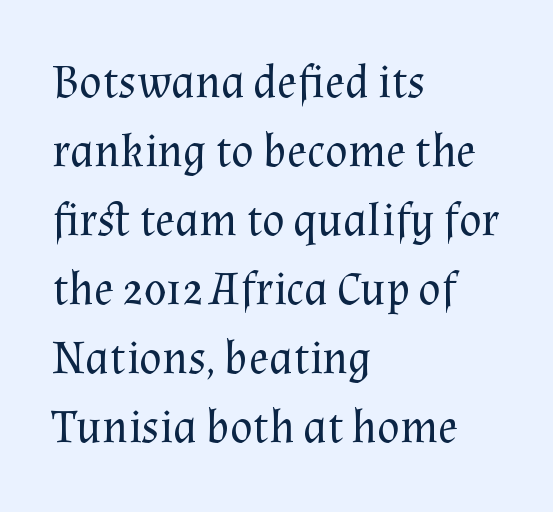
{"italic": "no", "bold": "no", "weight": "regular", "width": "normal", "stroke_contrast": "medium", "x_height": "medium", "monospaced": "no", "underline": "no", "align": "left", "line_spacing": "normal", "line_spacing_ratio": 1.47, "letter_spacing": "normal", "letter_spacing_em": 0.0, "glyph_px": 47}
